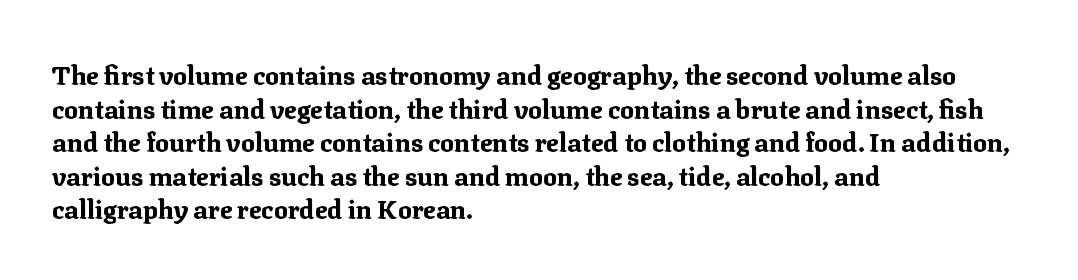
{"italic": "no", "bold": "yes", "underline": "no", "align": "left", "line_spacing": "normal", "line_spacing_ratio": 1.29, "letter_spacing": "normal", "letter_spacing_em": 0.0, "glyph_px": 26}
